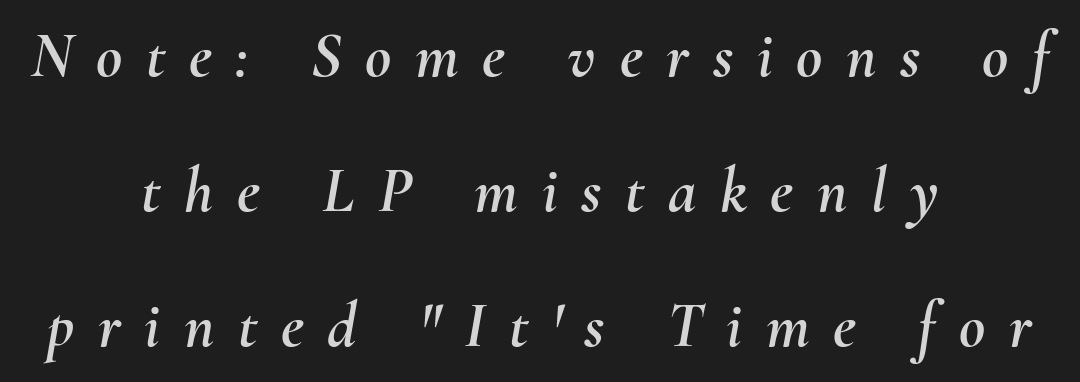
Q: Is the text italic (slanted)? A: Yes, it leans right by about 10 degrees.
Q: Is the text underlined? A: No.
Q: How is the paragraph aligned? A: Centered.
Q: Is the spacing between letters normal or unusually wide? A: Unusually wide.
Q: Is the spacing between lines tight, normal or loose? A: Loose.
Q: Width (condensed, normal, or wide)? A: Normal.
Q: Stroke contrast? A: Medium.
Q: x-height? A: Small.
Q: Monospaced? A: No.
